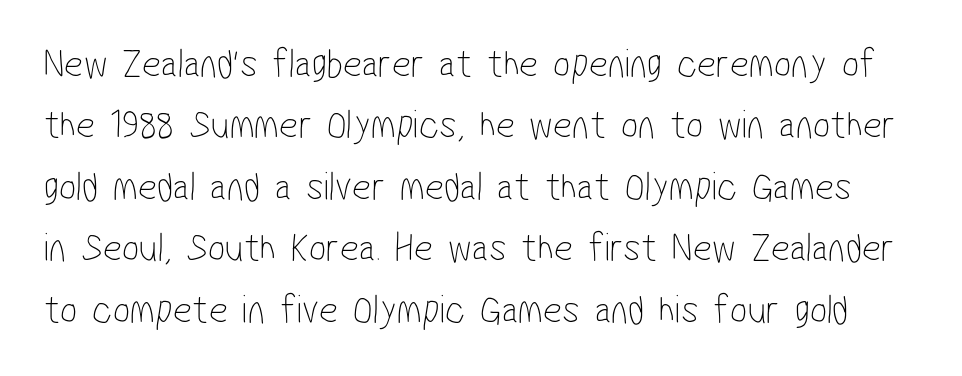
Is this a heavy cut? Hardly; it is regular or lighter. These lines are rendered in a variable-pitch font. Bare-footed words on every line. Default kerning and tracking; the words read as compact shapes. A sans-serif font was chosen for this passage.
